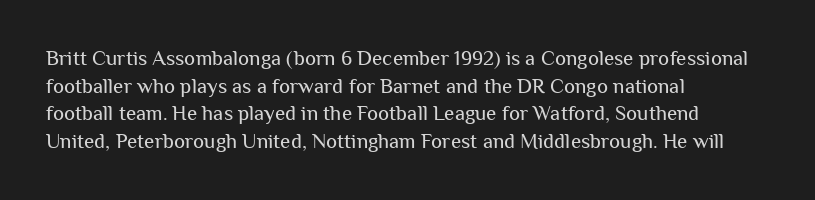
The image shows 21 px text type, upright; set left-aligned, normal line spacing (1.32x), normal letter spacing, not underlined.
